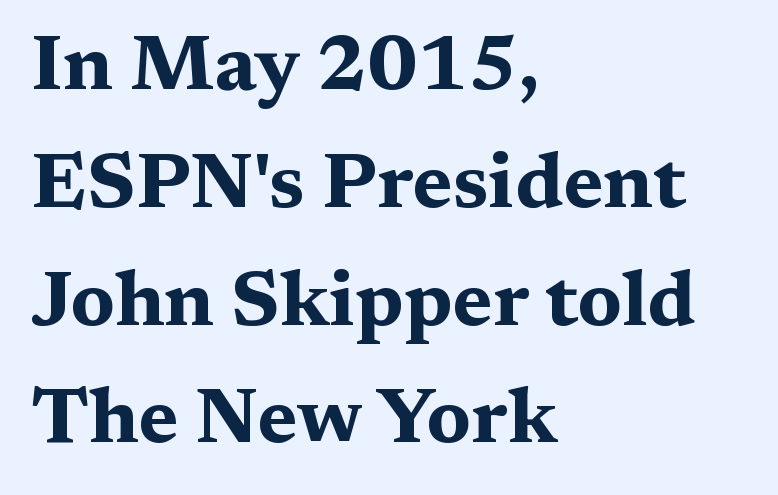
Q: Is the text bold? A: Yes.
Q: Is the text italic (slanted)? A: No, it is upright.
Q: Is the typeface a serif or a sans-serif typeface? A: Serif.
Q: Is the text underlined? A: No.
Q: How is the paragraph aligned? A: Left-aligned.
Q: Is the spacing between letters normal or unusually wide? A: Normal.
Q: Is the spacing between lines tight, normal or loose? A: Normal.
Q: Width (condensed, normal, or wide)? A: Wide.
Q: Stroke contrast? A: Medium.
Q: x-height? A: Medium.
Q: Monospaced? A: No.
